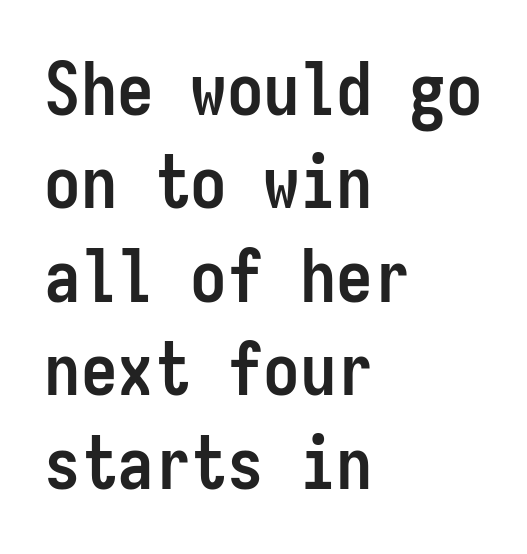
The image shows 73 px semibold, condensed sans-serif type, upright, monospaced; set left-aligned, normal line spacing (1.28x), normal letter spacing, not underlined; low stroke contrast and a medium x-height.
